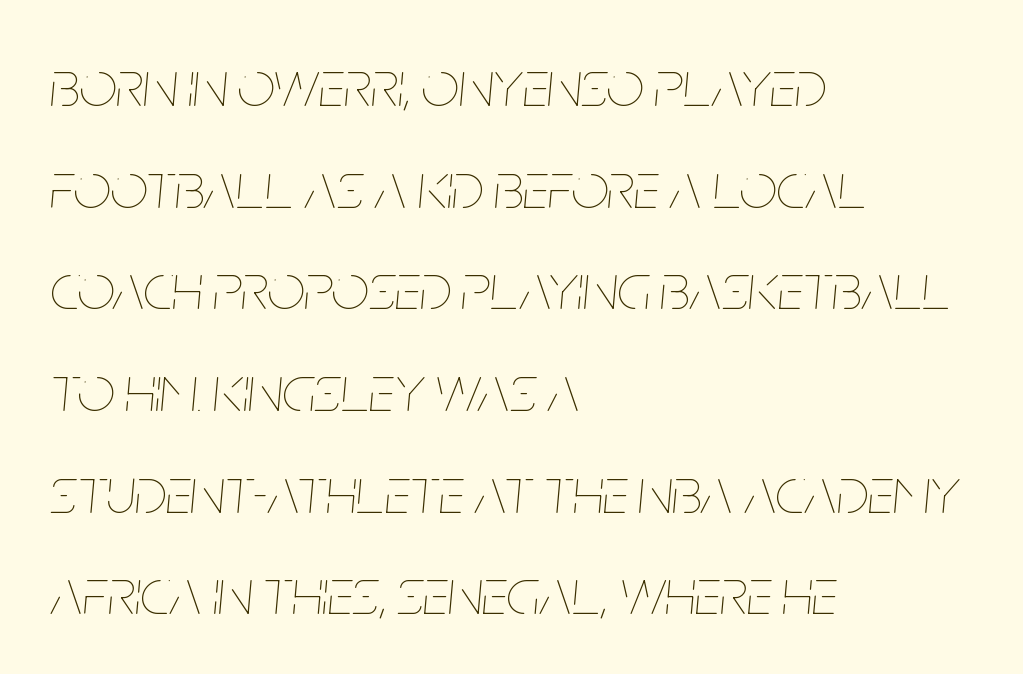
Q: Is the text bold? A: No.
Q: Is the text italic (slanted)? A: Yes, it leans right by about 5 degrees.
Q: Is the text underlined? A: No.
Q: How is the paragraph aligned? A: Left-aligned.
Q: Is the spacing between letters normal or unusually wide? A: Normal.
Q: Is the spacing between lines tight, normal or loose? A: Normal.
Q: Width (condensed, normal, or wide)? A: Condensed.
Q: Stroke contrast? A: Low.
Q: x-height? A: Large.
Q: Monospaced? A: No.
